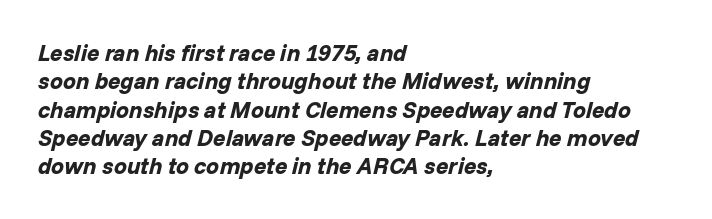
Descenders hang freely into open space. Students, note that the glyphs here touch the page at normal intervals. One-word summary of the alignment: left. The font is running at its bold setting. Every character sits at an angle, as italics do.
